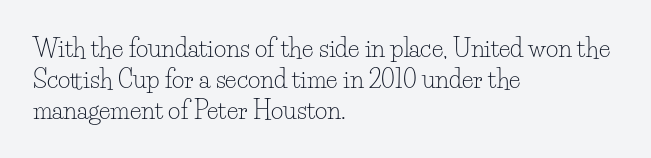
The image shows 24 px text type, upright; set left-aligned, normal line spacing (1.29x), normal letter spacing, not underlined.
